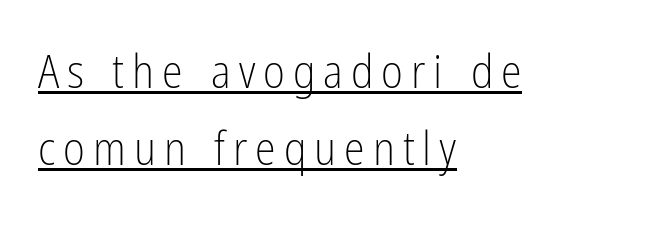
It's the straight-up-and-down kind of type. What's the leading like? Ordinary, nothing unusual. Is the type heavy? It reads as light-to-regular instead. The typesetter chose a ragged-right arrangement here. The passage shown is typed in a proportional face where columns would drift. Compared with undecorated copy, this sample adds a rule below the words.
